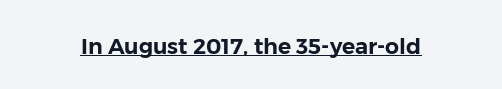
The image shows 22 px text type, upright; set normal letter spacing, underlined.
